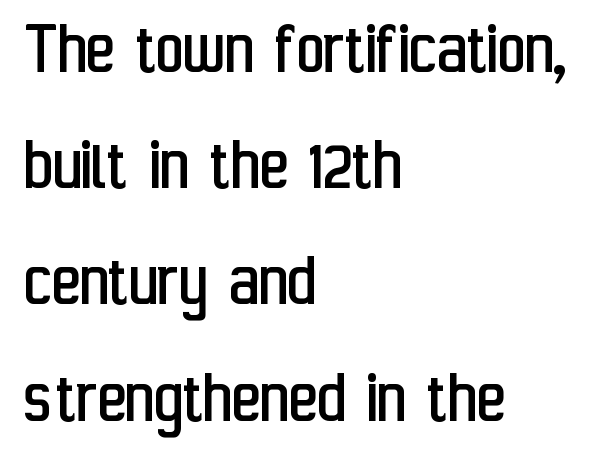
The image shows 78 px regular-weight, condensed sans-serif type, upright; set left-aligned, normal line spacing (1.49x), normal letter spacing, not underlined; low stroke contrast and a medium x-height.
